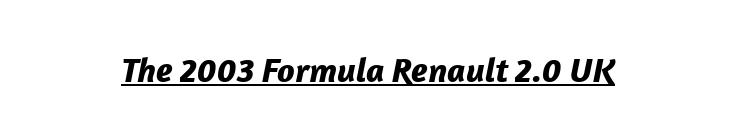
Q: Is the text bold? A: Yes.
Q: Is the text italic (slanted)? A: Yes, it leans right by about 12 degrees.
Q: Is the text underlined? A: Yes.
Q: Is the spacing between letters normal or unusually wide? A: Normal.
Q: Width (condensed, normal, or wide)? A: Normal.
Q: Stroke contrast? A: Low.
Q: x-height? A: Medium.
Q: Monospaced? A: No.
